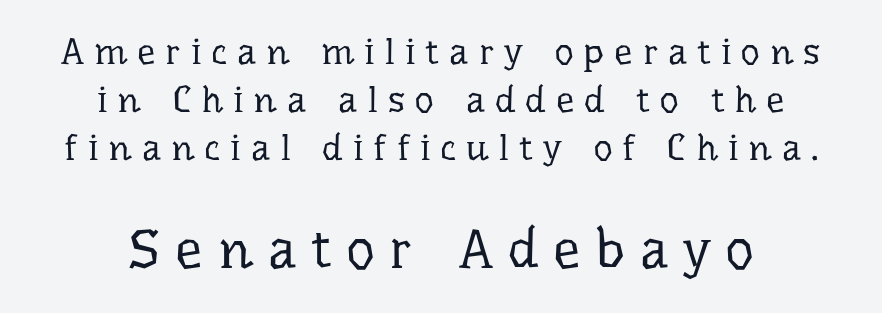
The image shows 55 px regular-weight serif type, upright; set centered, normal line spacing (1.3x), unusually wide letter spacing (+0.27 em), not underlined; the second (bottom) block is 1.49x larger; low stroke contrast and a medium x-height.
